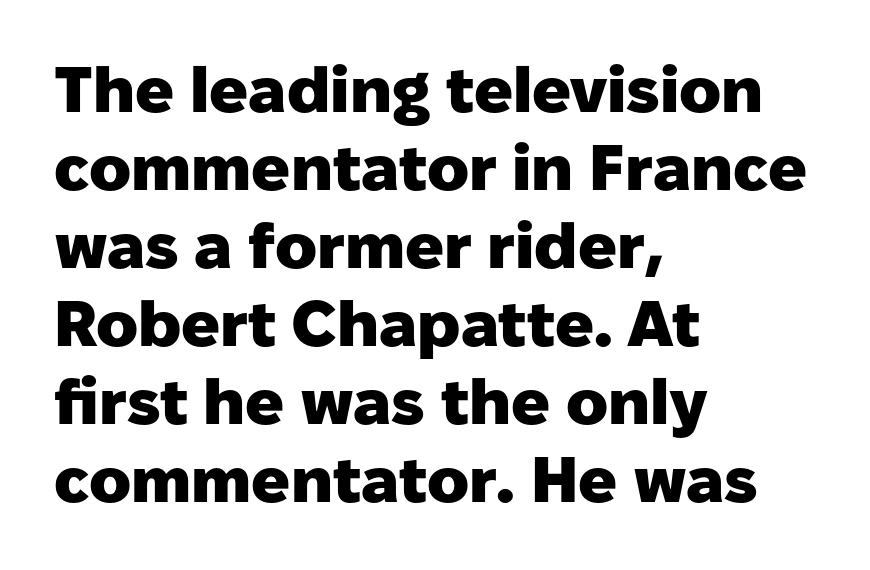
Summary of weight: heavy, a full bold. Left-aligned paragraph, ragged on the right. The letters sit at their default tracking, neither squeezed nor spread. No word sits above an underline. Posture: vertical.
